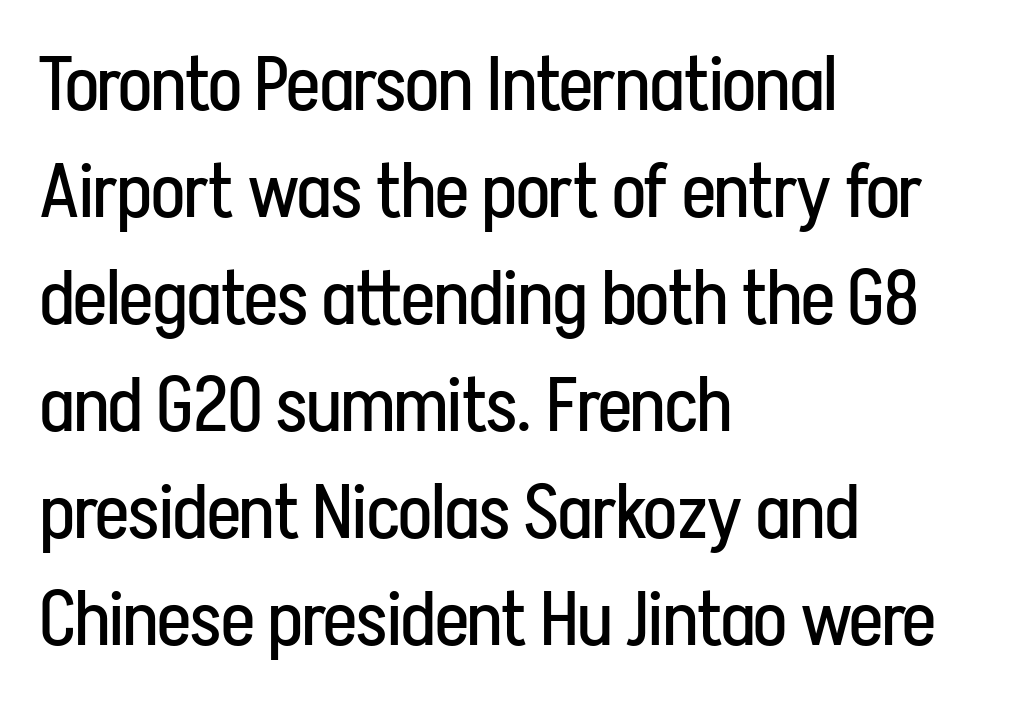
The image shows 77 px regular-weight, condensed sans-serif type, upright; set left-aligned, normal line spacing (1.39x), normal letter spacing, not underlined; low stroke contrast and a medium x-height.
